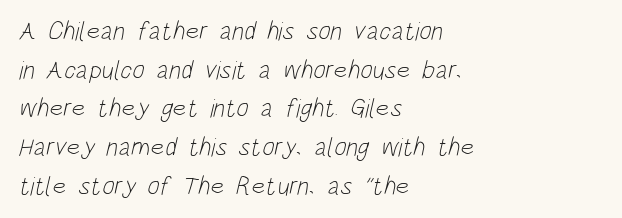
The image shows 26 px text type; set left-aligned, normal line spacing (1.49x), normal letter spacing, not underlined.
